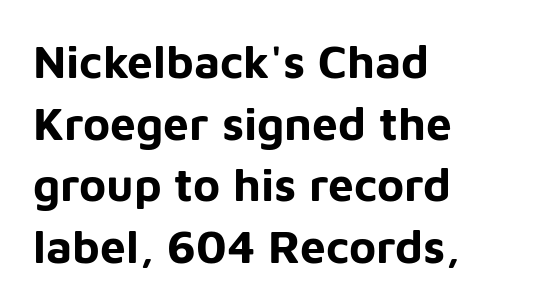
{"serif": "no", "italic": "no", "bold": "yes", "weight": "bold", "width": "normal", "stroke_contrast": "low", "x_height": "medium", "monospaced": "no", "underline": "no", "align": "left", "line_spacing": "normal", "line_spacing_ratio": 1.34, "letter_spacing": "normal", "letter_spacing_em": 0.0, "glyph_px": 46}
